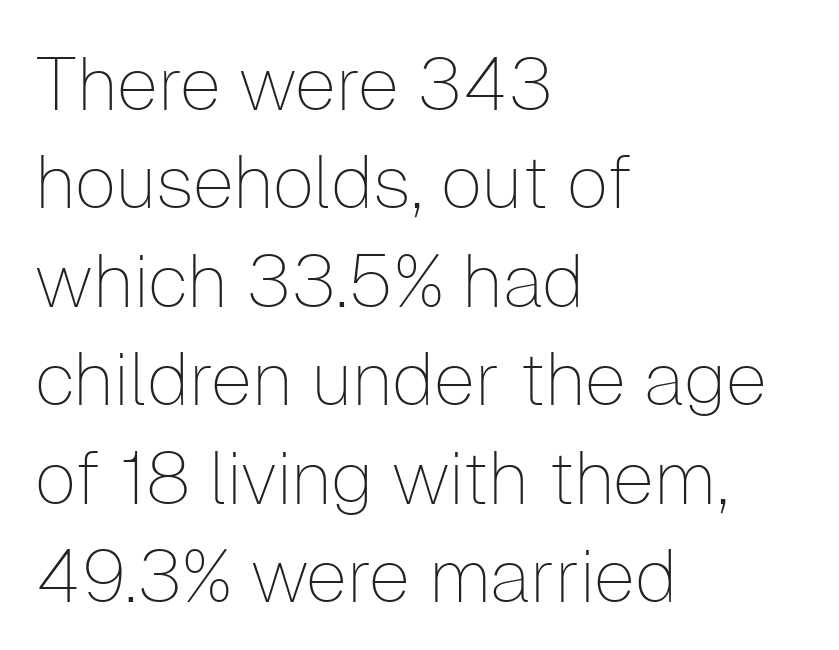
The text block is weighted toward the left margin, trailing off unevenly rightward. Line spacing here is normal. The letterforms sit at book weight or below. The type sits square on the baseline with zero lean. This sample uses plain, unmodified letter spacing.
